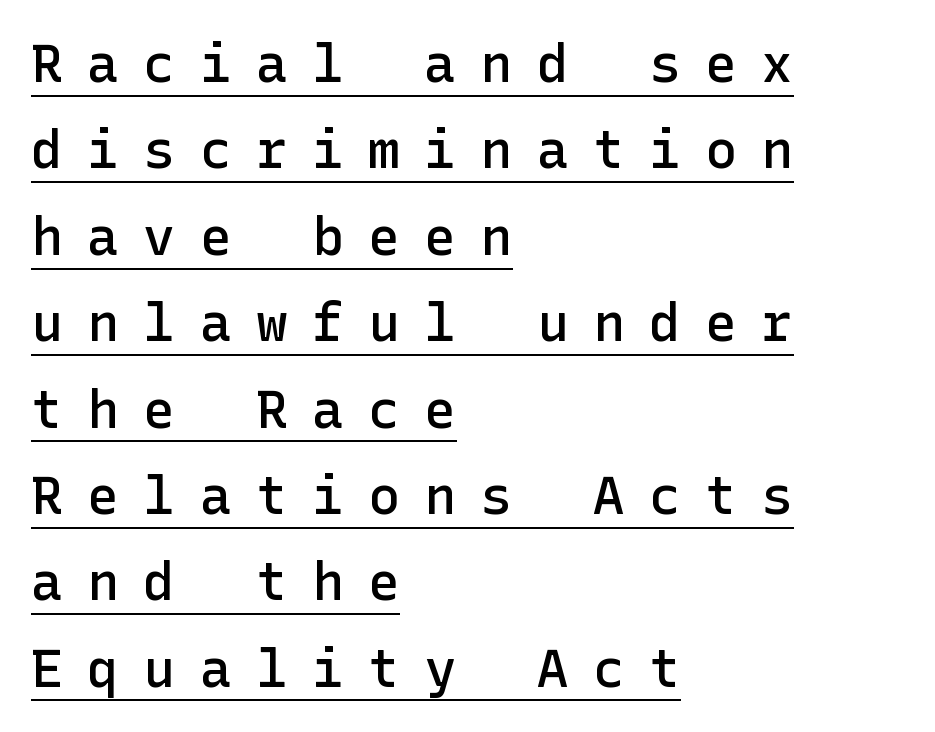
The image shows 53 px semibold sans-serif type, upright; set left-aligned, normal line spacing (1.63x), unusually wide letter spacing (+0.46 em), underlined; low stroke contrast and a medium x-height.
